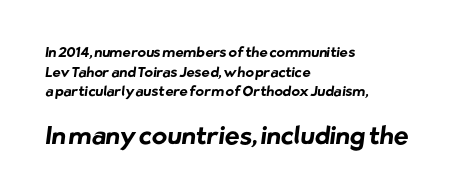
How would I describe the line gaps? Plain and ordinary. Check the space under the baseline: it is left empty. Whoever set this made the second block the dominant, larger element. The rendering uses a bold face; every stroke is thick and dark.
